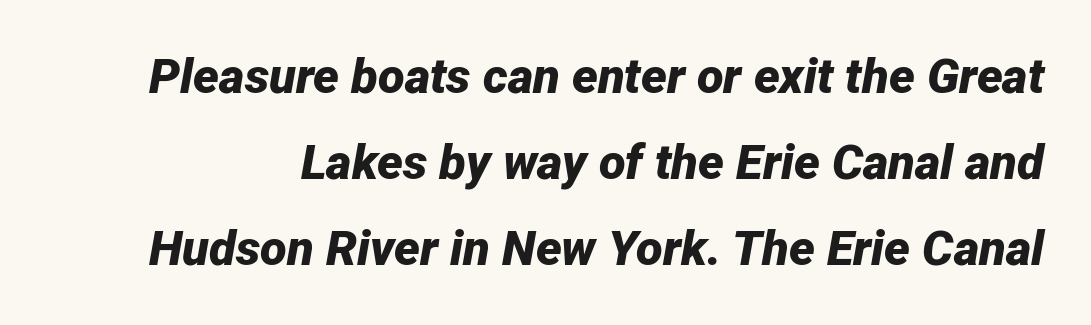
{"italic": "yes", "lean": "right", "slant_degrees": 12, "bold": "yes", "weight": "bold", "width": "normal", "stroke_contrast": "low", "x_height": "medium", "monospaced": "no", "underline": "no", "line_spacing_ratio": 1.76, "letter_spacing": "normal", "letter_spacing_em": 0.0, "glyph_px": 49}
